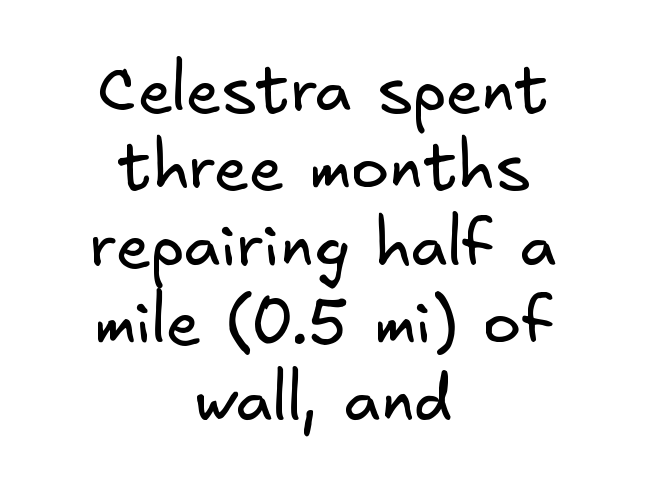
Q: Is the text bold? A: No.
Q: Is the typeface a serif or a sans-serif typeface? A: Sans-serif.
Q: Is the text underlined? A: No.
Q: How is the paragraph aligned? A: Centered.
Q: Is the spacing between letters normal or unusually wide? A: Normal.
Q: Width (condensed, normal, or wide)? A: Normal.
Q: Stroke contrast? A: Low.
Q: x-height? A: Small.
